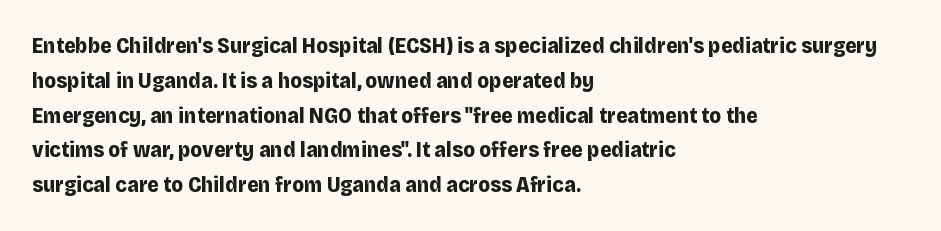
The image shows 22 px bold type, upright; set left-aligned, normal line spacing (1.58x), normal letter spacing, not underlined.
